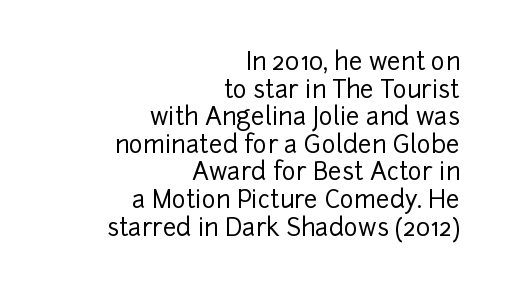
The image shows 24 px text type, upright; set right-aligned, tight line spacing (1.15x), normal letter spacing, not underlined.
